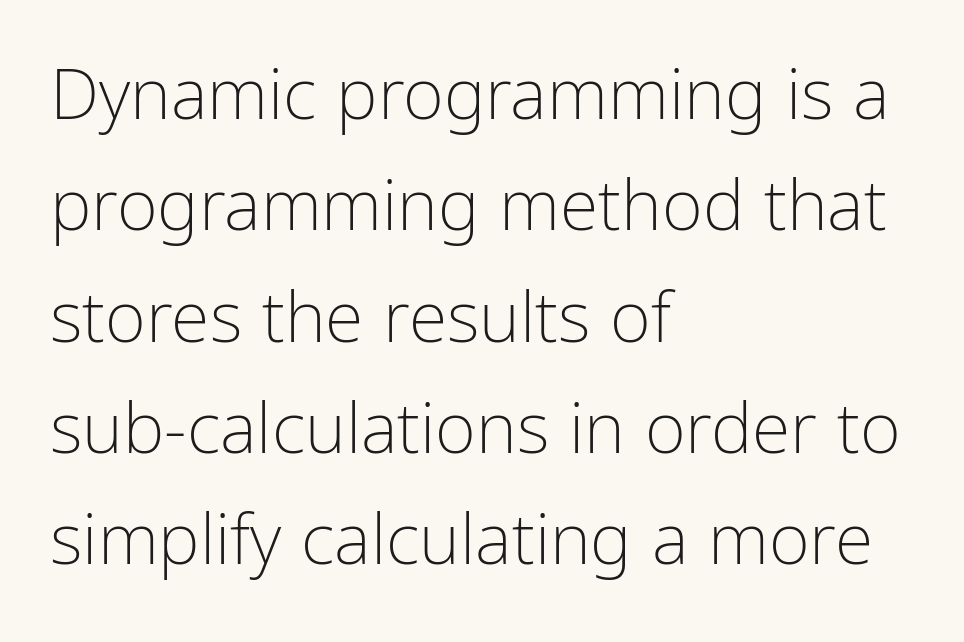
The image shows 70 px light, condensed sans-serif type, upright; set left-aligned, normal line spacing (1.59x), normal letter spacing, not underlined; low stroke contrast and a medium x-height.
